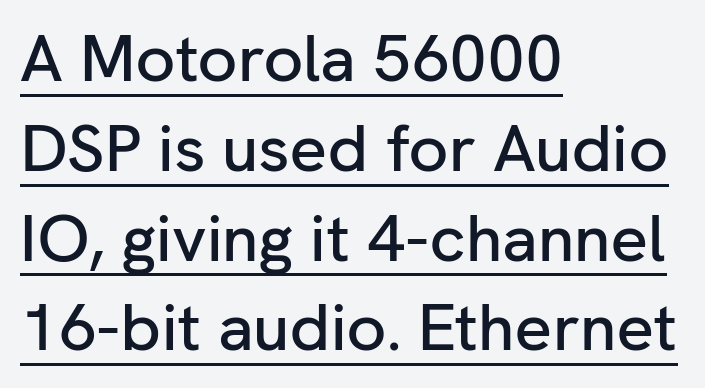
Every word sits above its own underline. The face used here is rendered with its standard letterfit. The typography opts for an upright posture over an oblique one. Horizontal alignment here is leftward, the default for most running prose. Think of a printed novel: that variable character pitch is what you see here. Vertical spacing — default.
